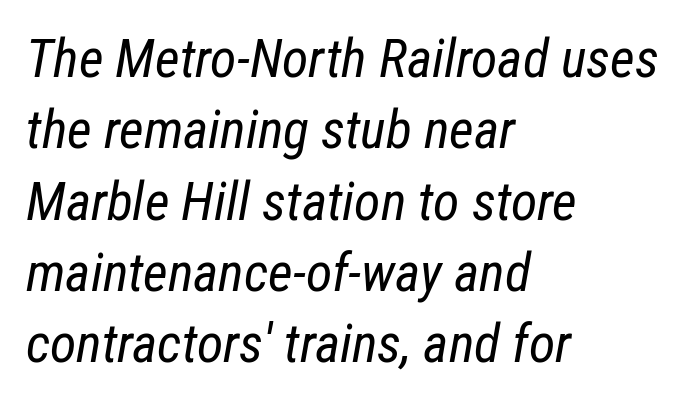
{"italic": "yes", "lean": "right", "slant_degrees": 12, "bold": "no", "weight": "regular", "width": "condensed", "stroke_contrast": "low", "x_height": "medium", "monospaced": "no", "underline": "no", "align": "left", "line_spacing": "normal", "line_spacing_ratio": 1.32, "letter_spacing": "normal", "letter_spacing_em": 0.0, "glyph_px": 54}
